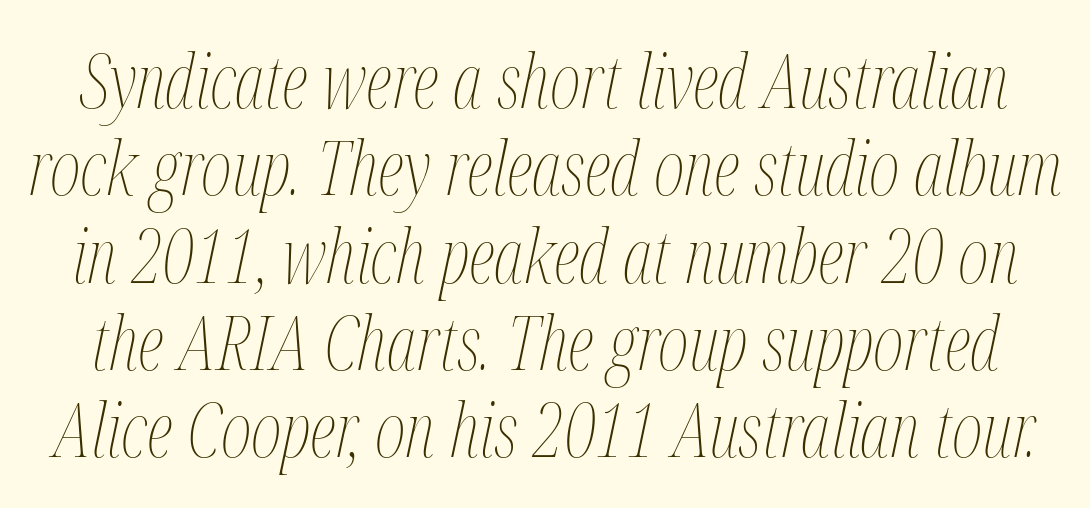
You could not count columns in this text — the font is proportionally spaced. Spacing between characters is what you'd get straight out of the box. Underline: absent. Is the type slanted? Yes — the strokes lean at a clear angle. Bold? No — there's no thickening of the strokes.
